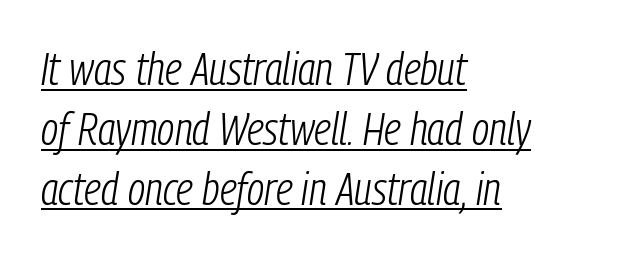
Q: Is the text bold? A: No.
Q: Is the text italic (slanted)? A: Yes, it leans right by about 9 degrees.
Q: Is the text underlined? A: Yes.
Q: How is the paragraph aligned? A: Left-aligned.
Q: Is the spacing between letters normal or unusually wide? A: Normal.
Q: Is the spacing between lines tight, normal or loose? A: Normal.
Q: Width (condensed, normal, or wide)? A: Condensed.
Q: Stroke contrast? A: Low.
Q: x-height? A: Medium.
Q: Monospaced? A: No.
